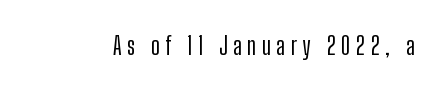
The image shows 24 px text type, upright; set unusually wide letter spacing (+0.23 em), not underlined.
